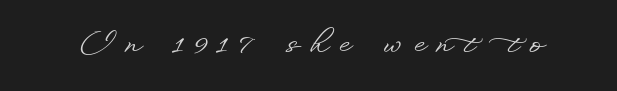
Q: Is the text italic (slanted)? A: Yes.
Q: Is the typeface a serif or a sans-serif typeface? A: Sans-serif.
Q: Is the text underlined? A: No.
Q: Is the spacing between letters normal or unusually wide? A: Unusually wide.
Q: Width (condensed, normal, or wide)? A: Wide.
Q: Stroke contrast? A: Low.
Q: x-height? A: Small.
Q: Monospaced? A: No.
